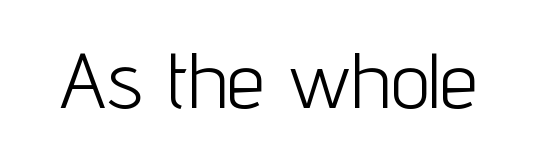
{"serif": "no", "italic": "no", "bold": "no", "weight": "light", "width": "condensed", "stroke_contrast": "low", "x_height": "medium", "monospaced": "no", "underline": "no", "letter_spacing": "normal", "letter_spacing_em": 0.0, "glyph_px": 78}
